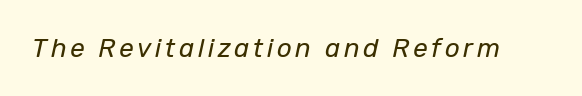
The image shows 26 px text type, italic (leaning right); set not underlined.
